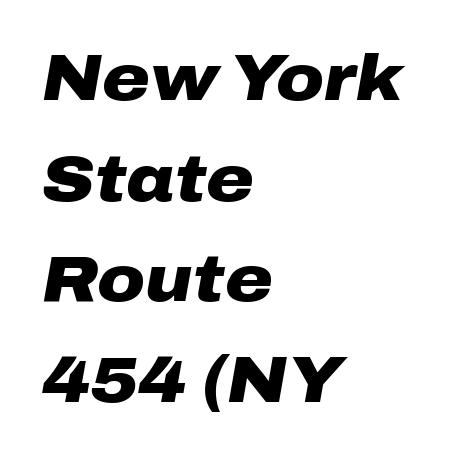
Yep, that's italic — everything's leaning. This sample has the flowing, uneven cadence of proportional lettering. Nobody drew a line under any word here. The rendering uses a bold face; every stroke is thick and dark.
